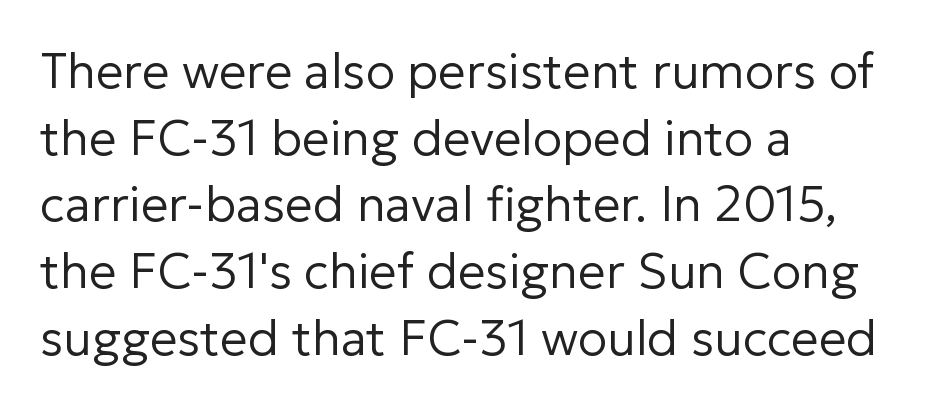
The image shows 49 px regular-weight sans-serif type, upright; set left-aligned, normal line spacing (1.36x), normal letter spacing, not underlined; low stroke contrast and a medium x-height.
